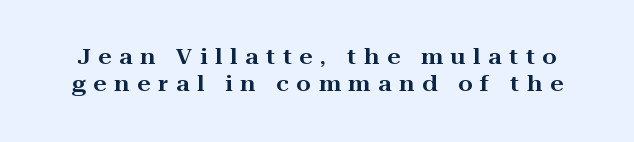
Q: Is the text italic (slanted)? A: No, it is upright.
Q: Is the text underlined? A: No.
Q: Is the spacing between letters normal or unusually wide? A: Unusually wide.
Q: Is the spacing between lines tight, normal or loose? A: Normal.
